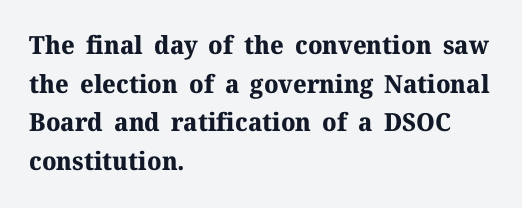
Q: Is the text bold? A: Yes.
Q: Is the text italic (slanted)? A: No, it is upright.
Q: Is the text underlined? A: No.
Q: How is the paragraph aligned? A: Left-aligned.
Q: Is the spacing between letters normal or unusually wide? A: Normal.
Q: Is the spacing between lines tight, normal or loose? A: Normal.
